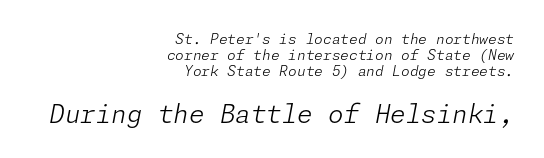
{"italic": "yes", "lean": "right", "slant_degrees": 11, "bold": "no", "underline": "no", "align": "right", "line_spacing_ratio": 1.16, "letter_spacing": "normal", "letter_spacing_em": 0.0, "larger_block": "second", "size_ratio": 1.79, "glyph_px": 25}
